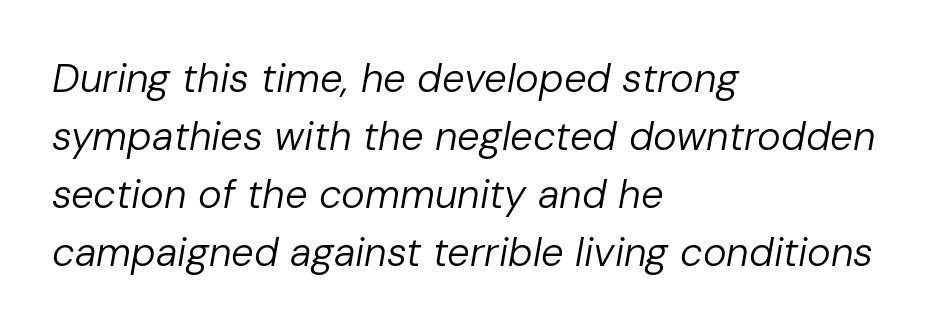
{"italic": "yes", "lean": "right", "slant_degrees": 10, "bold": "no", "weight": "regular", "width": "normal", "stroke_contrast": "low", "x_height": "medium", "monospaced": "no", "underline": "no", "align": "left", "line_spacing": "normal", "line_spacing_ratio": 1.45, "letter_spacing": "normal", "letter_spacing_em": 0.0, "glyph_px": 40}
